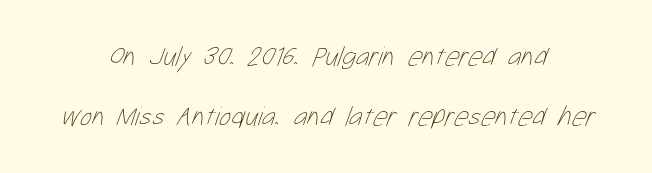
{"bold": "no", "weight": "thin", "width": "condensed", "stroke_contrast": "low", "x_height": "medium", "monospaced": "no", "underline": "no", "align": "center", "line_spacing": "loose", "line_spacing_ratio": 2.14, "letter_spacing": "normal", "letter_spacing_em": 0.0, "glyph_px": 28}
